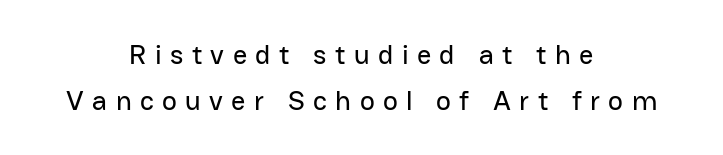
Q: Is the text italic (slanted)? A: No, it is upright.
Q: Is the typeface a serif or a sans-serif typeface? A: Sans-serif.
Q: Is the text underlined? A: No.
Q: How is the paragraph aligned? A: Centered.
Q: Is the spacing between letters normal or unusually wide? A: Unusually wide.
Q: Is the spacing between lines tight, normal or loose? A: Normal.
Q: Width (condensed, normal, or wide)? A: Normal.
Q: Stroke contrast? A: Low.
Q: x-height? A: Medium.
Q: Monospaced? A: No.
